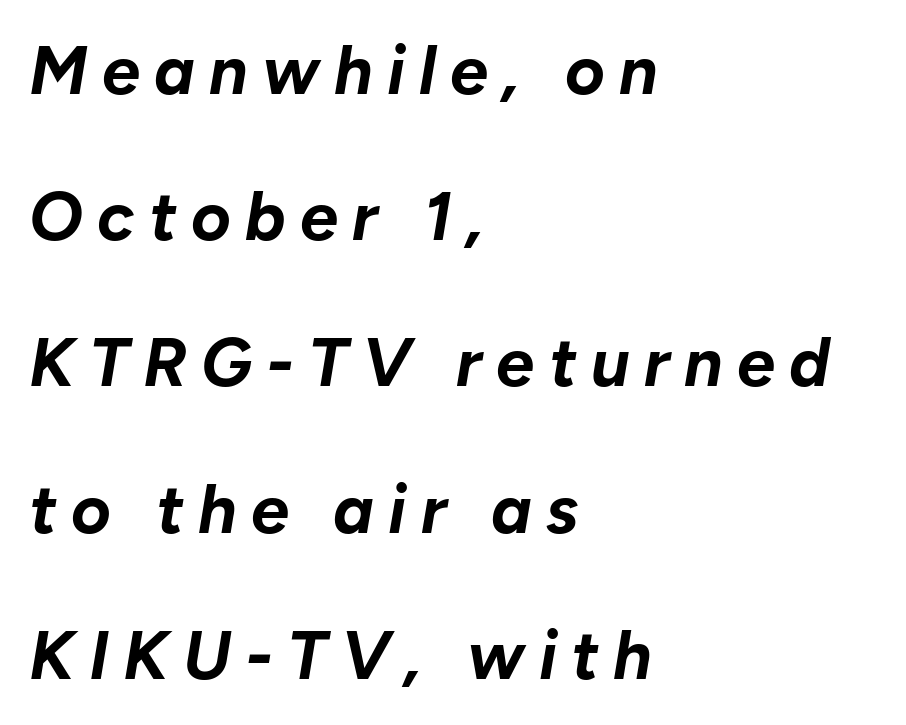
The image shows 68 px bold type, italic (leaning right); set left-aligned, loose line spacing (2.15x), unusually wide letter spacing (+0.21 em), not underlined; low stroke contrast and a medium x-height.
